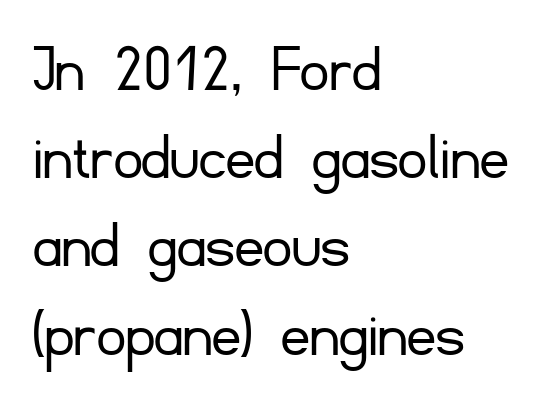
Q: Is the text bold? A: No.
Q: Is the text italic (slanted)? A: No, it is upright.
Q: Is the typeface a serif or a sans-serif typeface? A: Sans-serif.
Q: Is the text underlined? A: No.
Q: How is the paragraph aligned? A: Left-aligned.
Q: Is the spacing between letters normal or unusually wide? A: Normal.
Q: Is the spacing between lines tight, normal or loose? A: Normal.
Q: Width (condensed, normal, or wide)? A: Normal.
Q: Stroke contrast? A: Low.
Q: x-height? A: Small.
Q: Monospaced? A: No.
